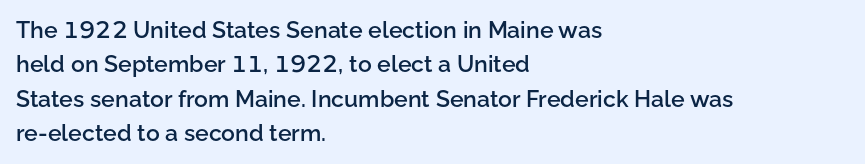
{"italic": "no", "bold": "semi", "underline": "no", "align": "left", "line_spacing": "normal", "line_spacing_ratio": 1.5, "letter_spacing": "normal", "letter_spacing_em": 0.0, "glyph_px": 23}
